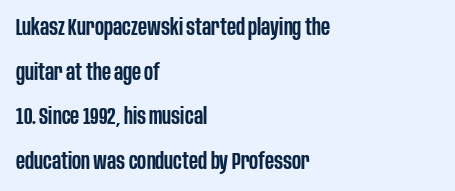
Q: Is the text bold? A: Semi-bold.
Q: Is the text italic (slanted)? A: No, it is upright.
Q: Is the text underlined? A: No.
Q: How is the paragraph aligned? A: Left-aligned.
Q: Is the spacing between letters normal or unusually wide? A: Normal.
Q: Is the spacing between lines tight, normal or loose? A: Loose.
